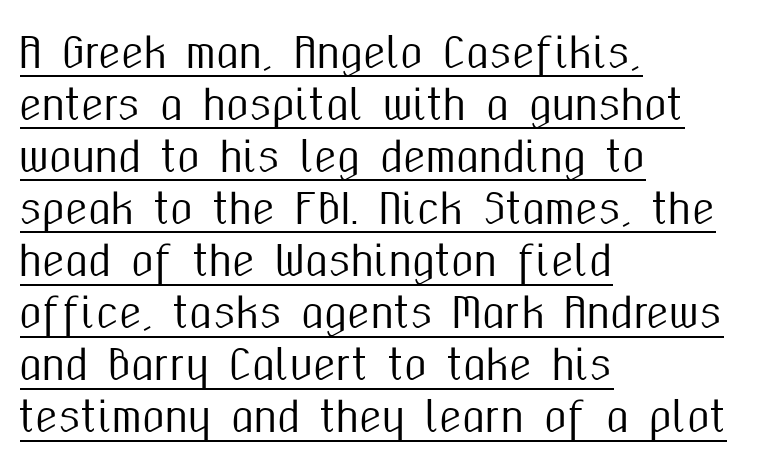
{"serif": "no", "italic": "no", "width": "condensed", "stroke_contrast": "medium", "x_height": "medium", "monospaced": "no", "underline": "yes", "align": "left", "line_spacing": "normal", "line_spacing_ratio": 1.27, "letter_spacing": "normal", "letter_spacing_em": 0.0, "glyph_px": 41}
